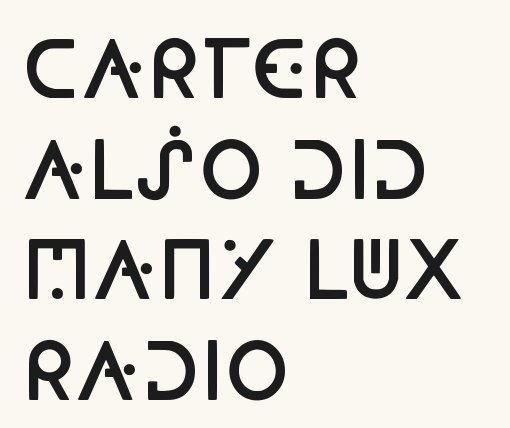
This sample keeps an unexceptional amount of space between lines. Short note: letters normally spaced. Emphasis by weight is partial: semibold. The area under the type is left untouched.
